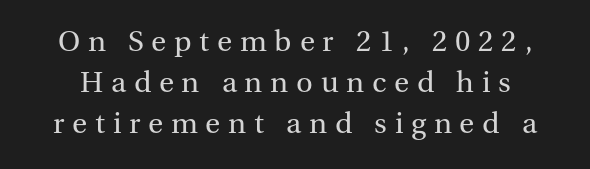
Q: Is the text bold? A: No.
Q: Is the text italic (slanted)? A: No, it is upright.
Q: Is the typeface a serif or a sans-serif typeface? A: Serif.
Q: Is the text underlined? A: No.
Q: Is the spacing between letters normal or unusually wide? A: Unusually wide.
Q: Is the spacing between lines tight, normal or loose? A: Normal.
Q: Width (condensed, normal, or wide)? A: Normal.
Q: Stroke contrast? A: Medium.
Q: x-height? A: Medium.
Q: Monospaced? A: No.
